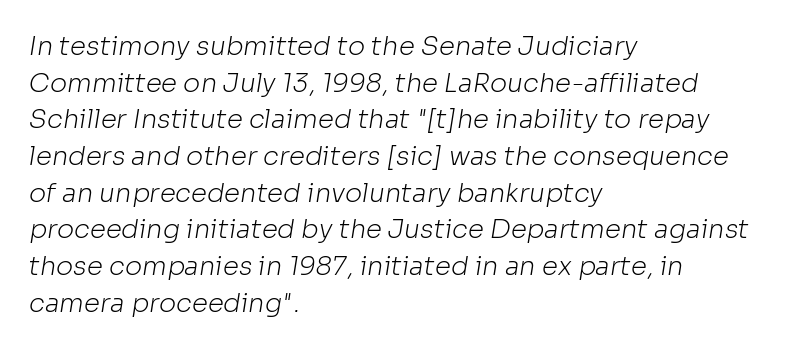
The image shows 26 px text type; set left-aligned, normal line spacing (1.41x), normal letter spacing, not underlined.
